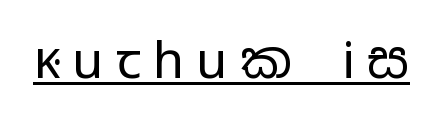
If you drew a line through each stem, it would be perfectly vertical. Vertical stems look standard width or narrower in stroke. Characters follow at a spacing far wider than the type designer built in. Are there feet on the stems? There aren't — it's a sans.
